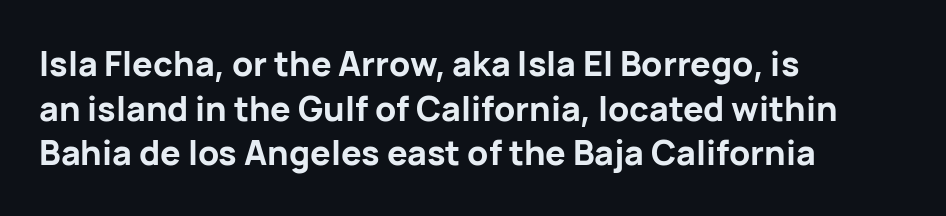
{"serif": "no", "italic": "no", "bold": "yes", "weight": "bold", "width": "normal", "stroke_contrast": "low", "x_height": "medium", "monospaced": "no", "underline": "no", "align": "left", "line_spacing": "normal", "line_spacing_ratio": 1.31, "letter_spacing": "normal", "letter_spacing_em": 0.0, "glyph_px": 34}
